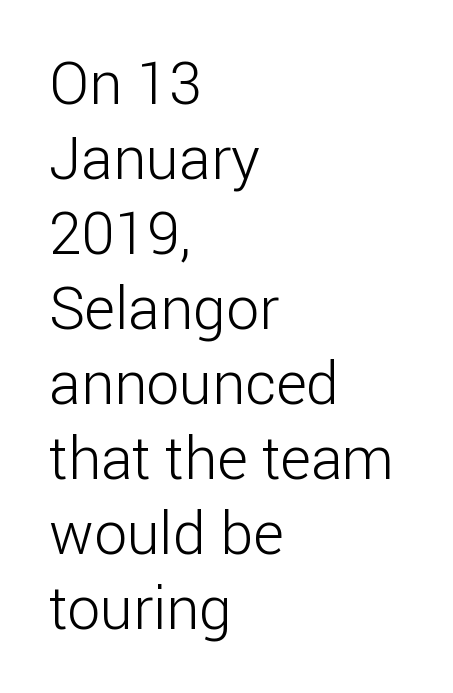
{"serif": "no", "italic": "no", "bold": "no", "weight": "light", "width": "normal", "stroke_contrast": "low", "x_height": "medium", "monospaced": "no", "underline": "no", "align": "left", "line_spacing": "normal", "line_spacing_ratio": 1.27, "letter_spacing": "normal", "letter_spacing_em": 0.0, "glyph_px": 59}
